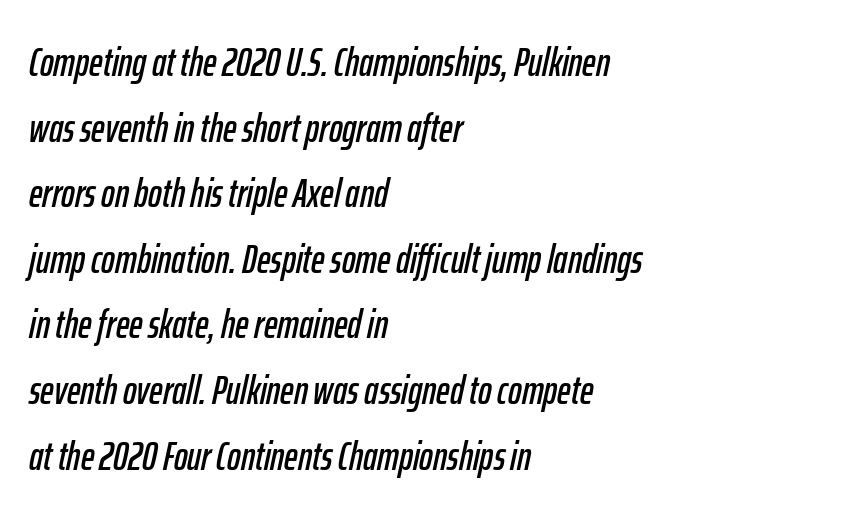
{"italic": "yes", "lean": "right", "slant_degrees": 12, "width": "condensed", "stroke_contrast": "low", "x_height": "medium", "monospaced": "no", "underline": "no", "align": "left", "line_spacing": "normal", "line_spacing_ratio": 1.6, "letter_spacing": "normal", "letter_spacing_em": 0.0, "glyph_px": 41}
